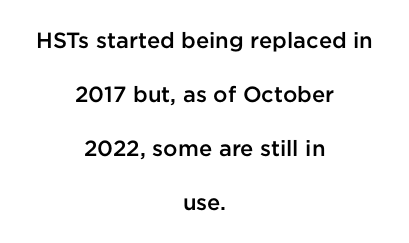
{"italic": "no", "bold": "semi", "underline": "no", "align": "center", "line_spacing": "loose", "line_spacing_ratio": 2.46, "letter_spacing": "normal", "letter_spacing_em": 0.0, "glyph_px": 22}
